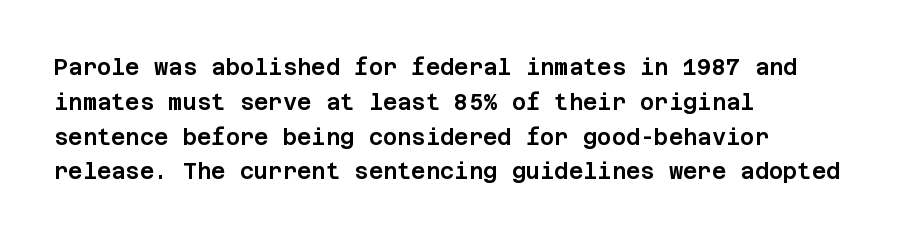
The letters stand straight up with perfectly vertical stems. The strip under each line holds only bare page. Each new line begins a customary step beneath the previous one. Inter-character spacing is left at the font's built-in metrics. The paragraph shown leans on its left margin.
